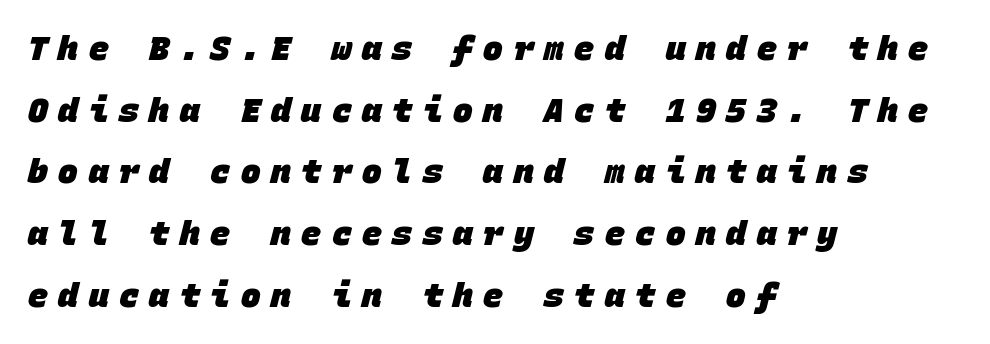
Q: Is the text bold? A: Yes.
Q: Is the typeface a serif or a sans-serif typeface? A: Sans-serif.
Q: Is the text underlined? A: No.
Q: How is the paragraph aligned? A: Left-aligned.
Q: Is the spacing between letters normal or unusually wide? A: Unusually wide.
Q: Width (condensed, normal, or wide)? A: Normal.
Q: Stroke contrast? A: Low.
Q: x-height? A: Large.
Q: Monospaced? A: Yes.
